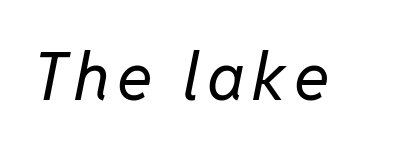
{"italic": "yes", "lean": "right", "slant_degrees": 11, "bold": "no", "weight": "regular", "width": "normal", "stroke_contrast": "low", "x_height": "medium", "monospaced": "no", "underline": "no", "glyph_px": 66}
